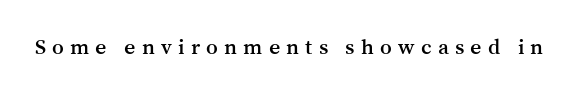
{"italic": "no", "underline": "no", "letter_spacing": "wide", "letter_spacing_em": 0.28, "glyph_px": 22}
